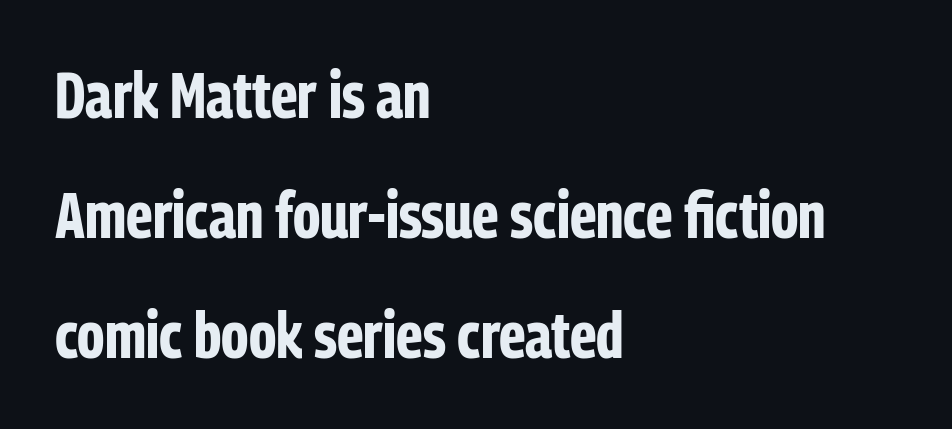
Q: Is the text bold? A: Yes.
Q: Is the text italic (slanted)? A: No, it is upright.
Q: Is the typeface a serif or a sans-serif typeface? A: Sans-serif.
Q: Is the text underlined? A: No.
Q: How is the paragraph aligned? A: Left-aligned.
Q: Is the spacing between letters normal or unusually wide? A: Normal.
Q: Width (condensed, normal, or wide)? A: Condensed.
Q: Stroke contrast? A: Low.
Q: x-height? A: Medium.
Q: Monospaced? A: No.
